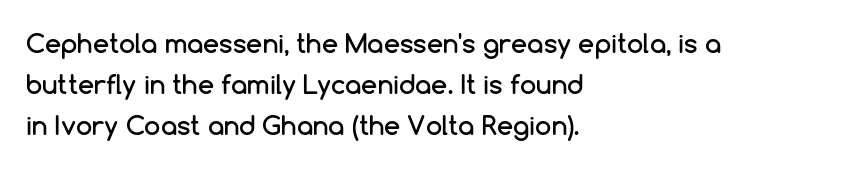
{"italic": "no", "underline": "no", "align": "left", "line_spacing": "normal", "line_spacing_ratio": 1.58, "letter_spacing": "normal", "letter_spacing_em": 0.0, "glyph_px": 26}
